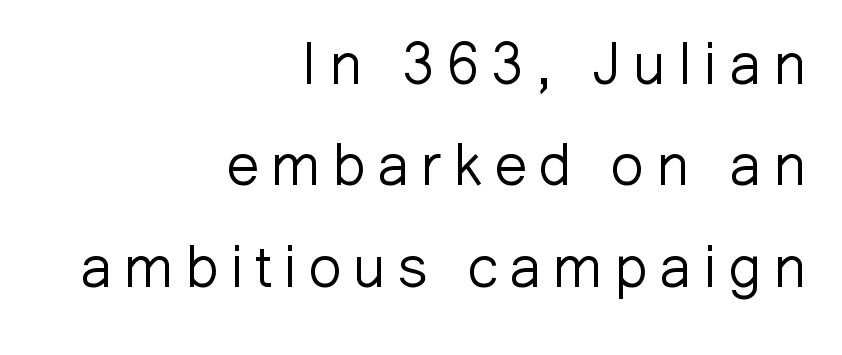
Q: Is the text bold? A: No.
Q: Is the text italic (slanted)? A: No, it is upright.
Q: Is the typeface a serif or a sans-serif typeface? A: Sans-serif.
Q: Is the text underlined? A: No.
Q: How is the paragraph aligned? A: Right-aligned.
Q: Is the spacing between letters normal or unusually wide? A: Unusually wide.
Q: Width (condensed, normal, or wide)? A: Normal.
Q: Stroke contrast? A: Low.
Q: x-height? A: Medium.
Q: Monospaced? A: No.
